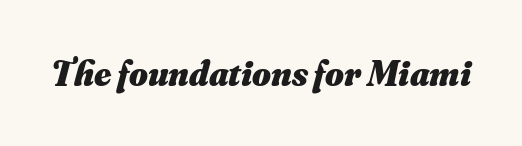
{"italic": "yes", "lean": "right", "slant_degrees": 16, "bold": "yes", "weight": "heavy", "width": "normal", "stroke_contrast": "medium", "x_height": "small", "monospaced": "no", "underline": "no", "letter_spacing": "normal", "letter_spacing_em": 0.0, "glyph_px": 36}
